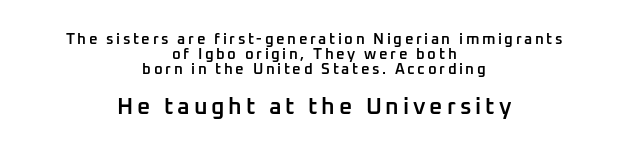
{"italic": "no", "bold": "semi", "underline": "no", "align": "center", "line_spacing": "tight", "line_spacing_ratio": 1.0, "larger_block": "second", "size_ratio": 1.53, "glyph_px": 23}
